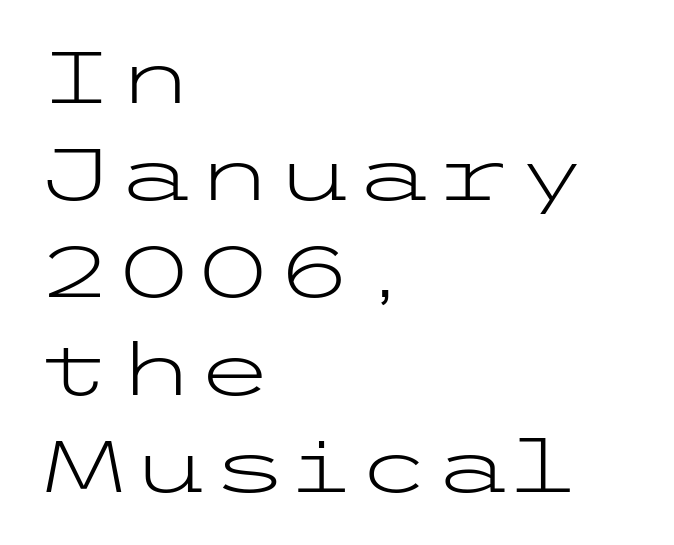
The image shows 72 px light, wide sans-serif type, upright; set left-aligned, normal line spacing (1.35x), normal letter spacing, not underlined; low stroke contrast and a medium x-height.
